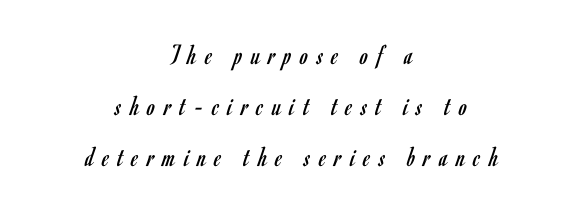
{"serif": "no", "bold": "no", "weight": "regular", "width": "condensed", "stroke_contrast": "low", "x_height": "small", "monospaced": "no", "underline": "no", "align": "center", "line_spacing_ratio": 1.76, "letter_spacing": "wide", "letter_spacing_em": 0.3, "glyph_px": 29}
